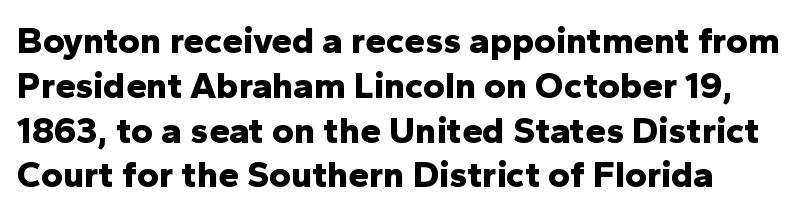
The image shows 37 px bold sans-serif type, upright; set left-aligned, line spacing 1.21x, normal letter spacing, not underlined; low stroke contrast and a medium x-height.
